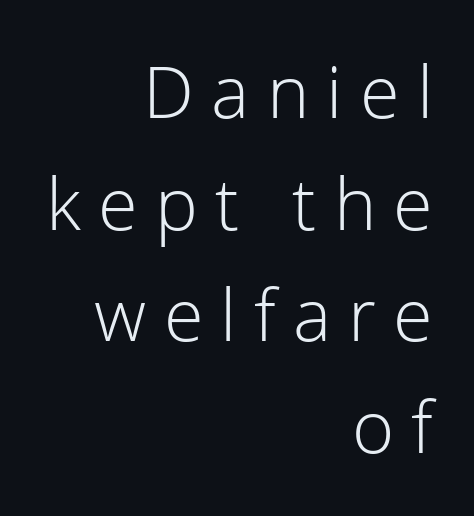
Q: Is the text bold? A: No.
Q: Is the text italic (slanted)? A: No, it is upright.
Q: Is the typeface a serif or a sans-serif typeface? A: Sans-serif.
Q: Is the text underlined? A: No.
Q: How is the paragraph aligned? A: Right-aligned.
Q: Is the spacing between letters normal or unusually wide? A: Unusually wide.
Q: Is the spacing between lines tight, normal or loose? A: Normal.
Q: Width (condensed, normal, or wide)? A: Normal.
Q: Stroke contrast? A: Low.
Q: x-height? A: Medium.
Q: Monospaced? A: No.
